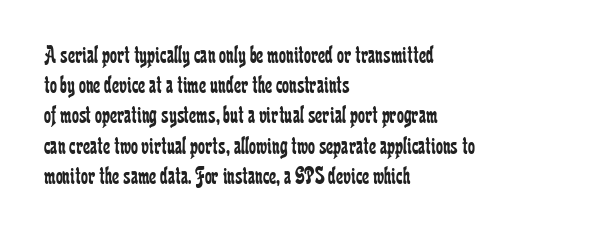
{"italic": "no", "bold": "no", "underline": "no", "align": "left", "line_spacing_ratio": 1.21, "letter_spacing": "normal", "letter_spacing_em": 0.0, "glyph_px": 25}
